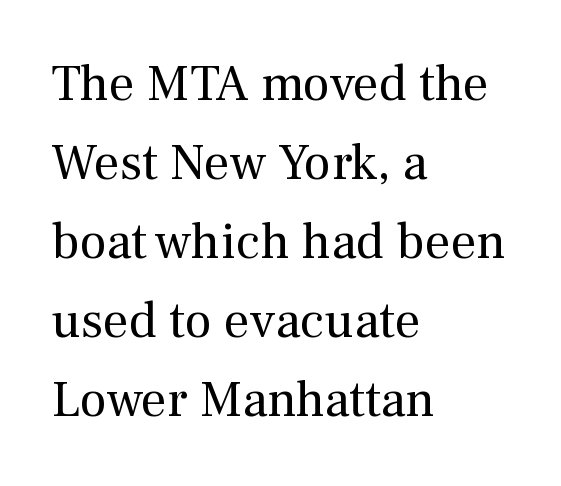
The image shows 51 px regular-weight serif type, upright; set left-aligned, normal line spacing (1.55x), normal letter spacing, not underlined; medium stroke contrast and a medium x-height.
